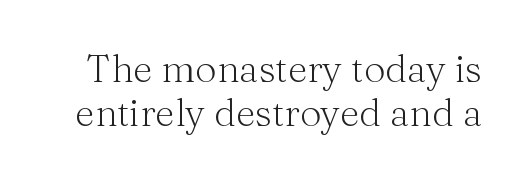
Q: Is the text bold? A: No.
Q: Is the text italic (slanted)? A: No, it is upright.
Q: Is the typeface a serif or a sans-serif typeface? A: Serif.
Q: Is the text underlined? A: No.
Q: Is the spacing between letters normal or unusually wide? A: Normal.
Q: Width (condensed, normal, or wide)? A: Normal.
Q: Stroke contrast? A: Medium.
Q: x-height? A: Medium.
Q: Monospaced? A: No.
